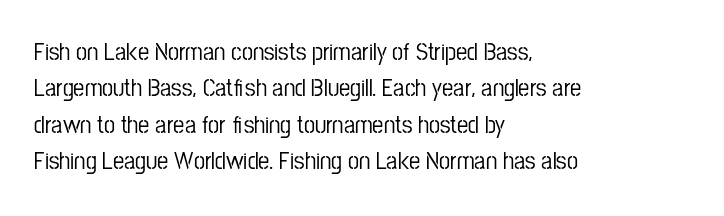
Q: Is the text italic (slanted)? A: No, it is upright.
Q: Is the text underlined? A: No.
Q: How is the paragraph aligned? A: Left-aligned.
Q: Is the spacing between letters normal or unusually wide? A: Normal.
Q: Is the spacing between lines tight, normal or loose? A: Normal.
